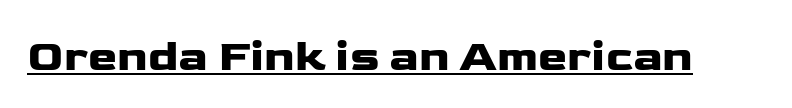
Q: Is the text italic (slanted)? A: No, it is upright.
Q: Is the typeface a serif or a sans-serif typeface? A: Sans-serif.
Q: Is the text underlined? A: Yes.
Q: Is the spacing between letters normal or unusually wide? A: Normal.
Q: Width (condensed, normal, or wide)? A: Wide.
Q: Stroke contrast? A: Low.
Q: x-height? A: Medium.
Q: Monospaced? A: No.
